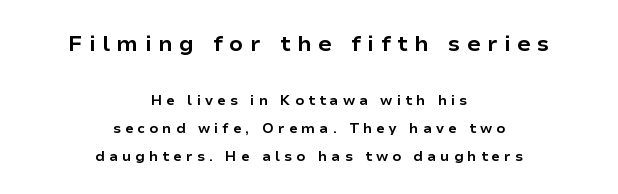
{"italic": "no", "bold": "yes", "underline": "no", "align": "center", "line_spacing": "loose", "line_spacing_ratio": 2.0, "letter_spacing": "wide", "letter_spacing_em": 0.29, "larger_block": "first", "size_ratio": 1.57, "glyph_px": 22}
